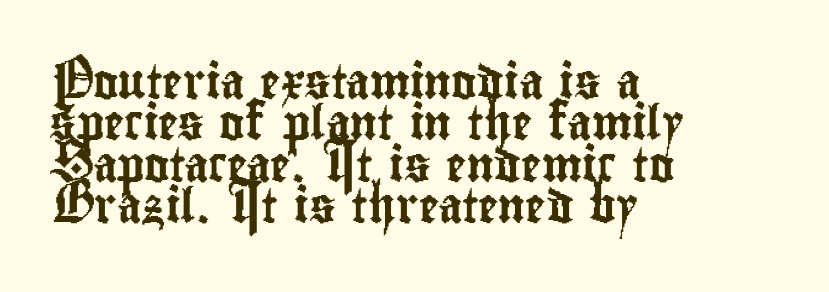
{"serif": "no", "italic": "no", "width": "condensed", "stroke_contrast": "low", "x_height": "small", "monospaced": "no", "underline": "no", "align": "left", "line_spacing_ratio": 1.22, "letter_spacing": "normal", "letter_spacing_em": 0.0, "glyph_px": 34}
